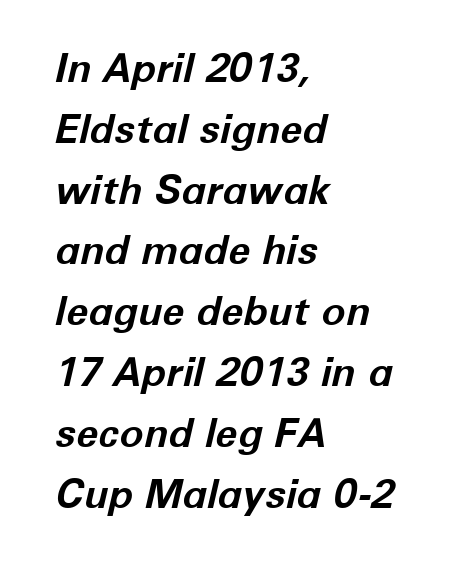
Q: Is the text bold? A: Yes.
Q: Is the text italic (slanted)? A: Yes, it leans right by about 12 degrees.
Q: Is the text underlined? A: No.
Q: How is the paragraph aligned? A: Left-aligned.
Q: Is the spacing between letters normal or unusually wide? A: Normal.
Q: Is the spacing between lines tight, normal or loose? A: Normal.
Q: Width (condensed, normal, or wide)? A: Normal.
Q: Stroke contrast? A: Low.
Q: x-height? A: Medium.
Q: Monospaced? A: No.
